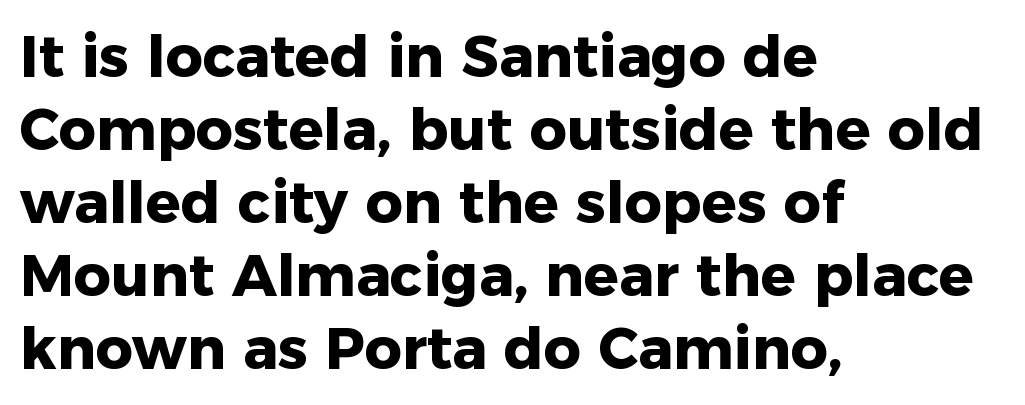
{"serif": "no", "italic": "no", "bold": "yes", "weight": "heavy", "width": "normal", "stroke_contrast": "low", "x_height": "medium", "monospaced": "no", "underline": "no", "align": "left", "line_spacing": "normal", "line_spacing_ratio": 1.26, "letter_spacing": "normal", "letter_spacing_em": 0.0, "glyph_px": 58}
